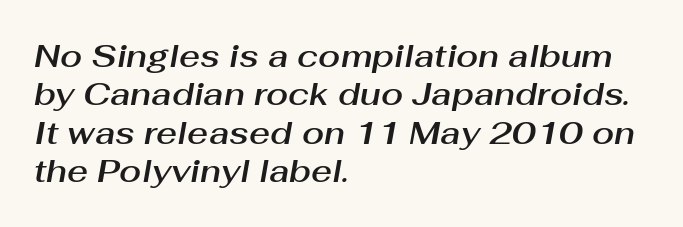
{"italic": "yes", "lean": "right", "slant_degrees": 10, "width": "normal", "stroke_contrast": "medium", "x_height": "medium", "monospaced": "no", "underline": "no", "align": "left", "line_spacing_ratio": 1.2, "letter_spacing": "normal", "letter_spacing_em": 0.0, "glyph_px": 32}
